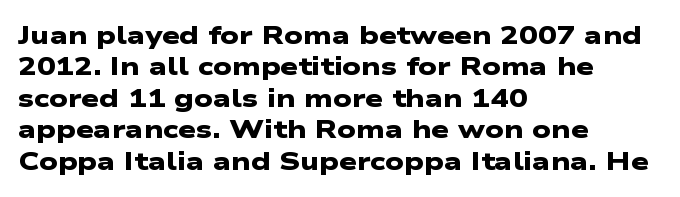
The image shows 25 px bold type; set left-aligned, normal line spacing (1.26x), normal letter spacing, not underlined.
